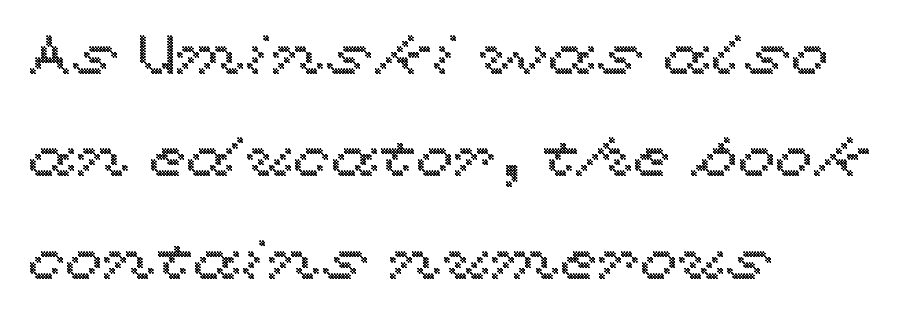
Honestly, there is no underline to notice here at all. Is this a fixed-width face? No — the glyphs have proportional, varying widths. Teacher's note: observe the even left margin — that is flush-left alignment. The gaps between neighbouring characters are ordinary and unremarkable.
